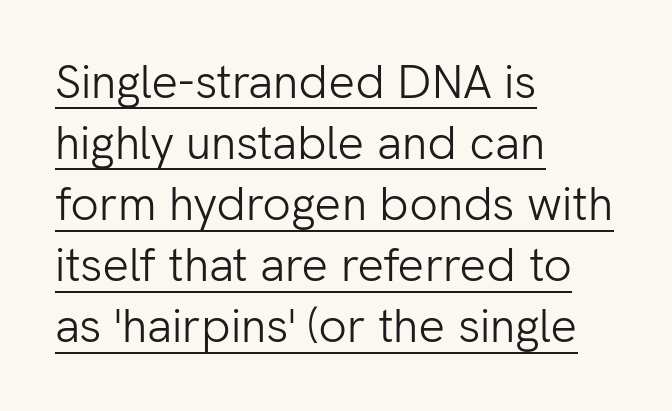
The image shows 47 px light sans-serif type, upright; set left-aligned, normal line spacing (1.3x), normal letter spacing, underlined; low stroke contrast and a medium x-height.
